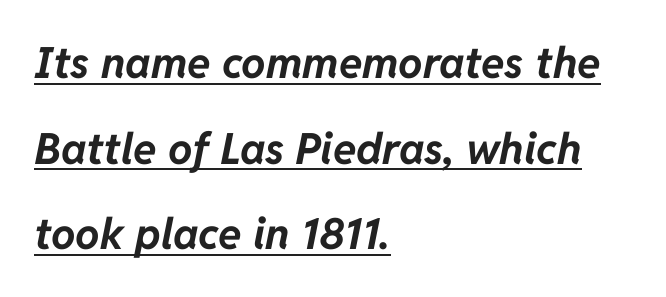
Q: Is the text bold? A: Yes.
Q: Is the text italic (slanted)? A: Yes, it leans right by about 11 degrees.
Q: Is the text underlined? A: Yes.
Q: How is the paragraph aligned? A: Left-aligned.
Q: Is the spacing between letters normal or unusually wide? A: Normal.
Q: Is the spacing between lines tight, normal or loose? A: Loose.
Q: Width (condensed, normal, or wide)? A: Normal.
Q: Stroke contrast? A: Low.
Q: x-height? A: Medium.
Q: Monospaced? A: No.
